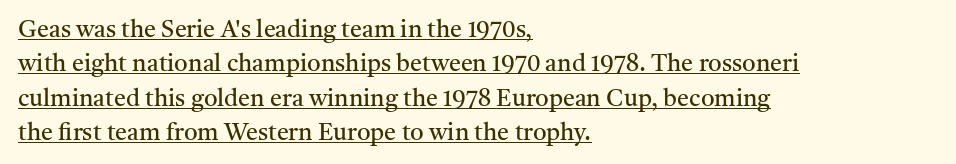
The image shows 24 px text type, upright; set left-aligned, normal line spacing (1.43x), normal letter spacing, underlined.
